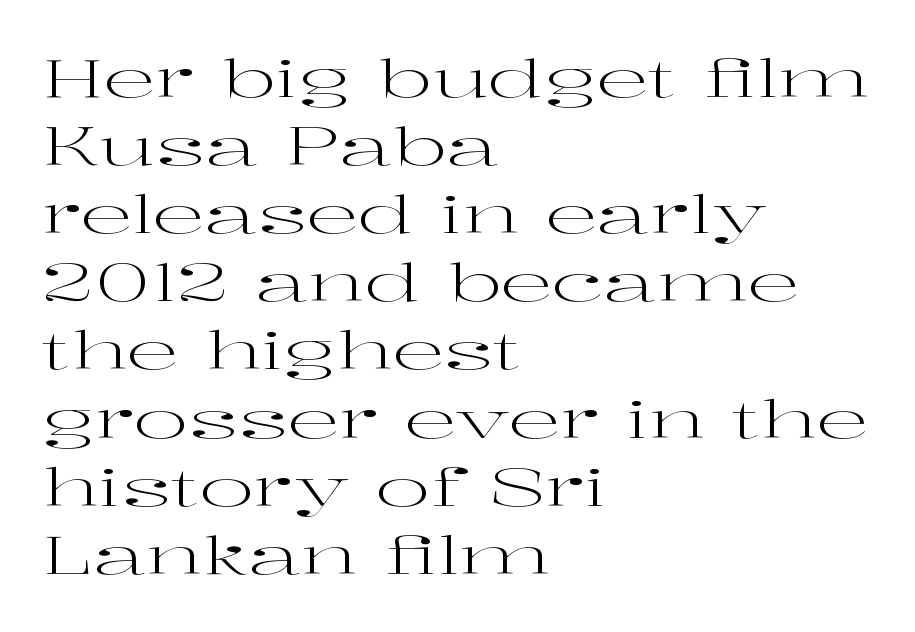
Q: Is the text bold? A: No.
Q: Is the text italic (slanted)? A: No, it is upright.
Q: Is the typeface a serif or a sans-serif typeface? A: Serif.
Q: Is the text underlined? A: No.
Q: How is the paragraph aligned? A: Left-aligned.
Q: Is the spacing between letters normal or unusually wide? A: Normal.
Q: Is the spacing between lines tight, normal or loose? A: Normal.
Q: Width (condensed, normal, or wide)? A: Wide.
Q: Stroke contrast? A: High.
Q: x-height? A: Medium.
Q: Monospaced? A: No.
